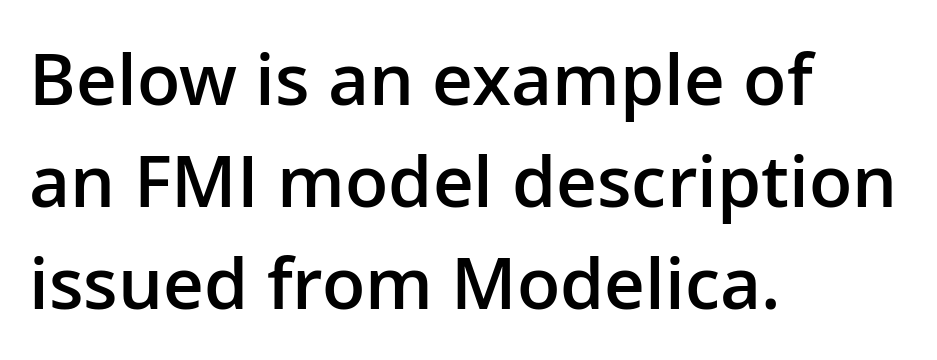
These lines were composed using upright roman letters. Stems and bowls a touch heavier than normal — semibold. Only glyphs here, with clear space below each row. Line beginnings align vertically; line endings do not. Think of a printed novel: that variable character pitch is what you see here. The letters carry no serifs — their stems end cleanly without finishing strokes.
